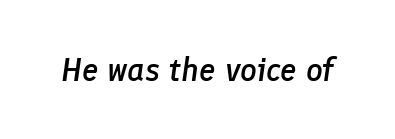
The image shows 33 px semibold type, italic (leaning right); set normal letter spacing, not underlined; low stroke contrast and a medium x-height.
